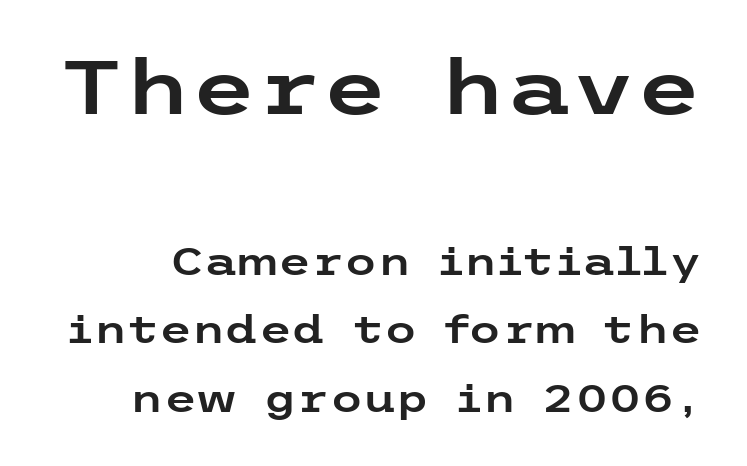
{"serif": "no", "italic": "no", "width": "wide", "stroke_contrast": "low", "x_height": "medium", "underline": "no", "line_spacing_ratio": 1.8, "letter_spacing": "normal", "letter_spacing_em": 0.0, "larger_block": "first", "size_ratio": 1.97, "glyph_px": 75}
